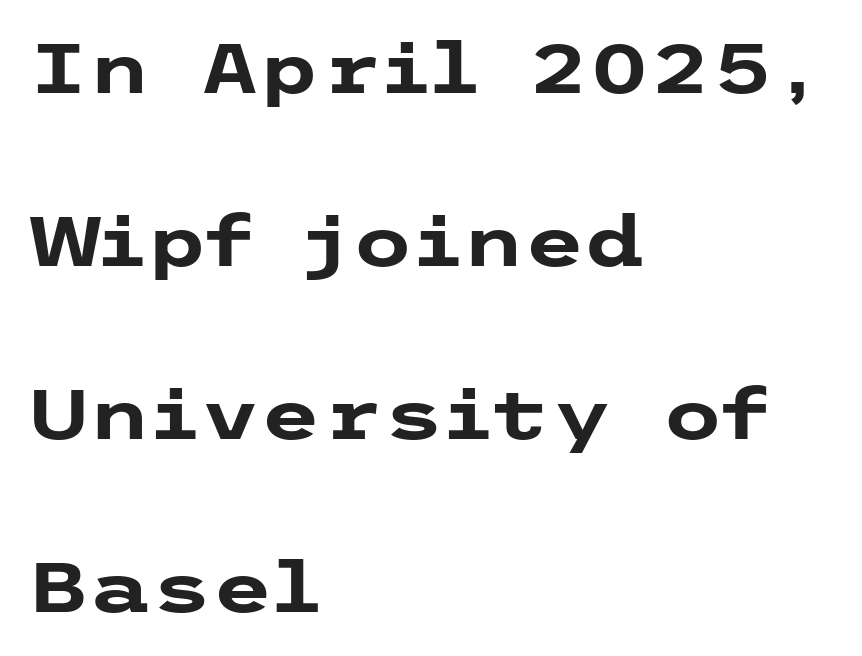
{"serif": "no", "italic": "no", "bold": "yes", "weight": "heavy", "width": "wide", "stroke_contrast": "low", "x_height": "medium", "underline": "no", "align": "left", "line_spacing": "loose", "line_spacing_ratio": 2.47, "letter_spacing": "normal", "letter_spacing_em": 0.0, "glyph_px": 70}
